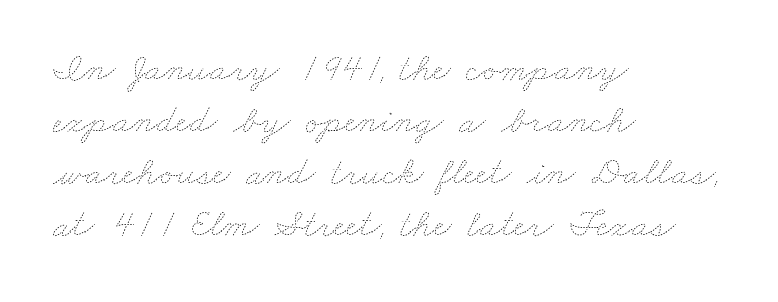
Q: Is the text bold? A: No.
Q: Is the text underlined? A: No.
Q: How is the paragraph aligned? A: Left-aligned.
Q: Is the spacing between letters normal or unusually wide? A: Normal.
Q: Is the spacing between lines tight, normal or loose? A: Normal.
Q: Width (condensed, normal, or wide)? A: Wide.
Q: Stroke contrast? A: Low.
Q: x-height? A: Small.
Q: Monospaced? A: No.
